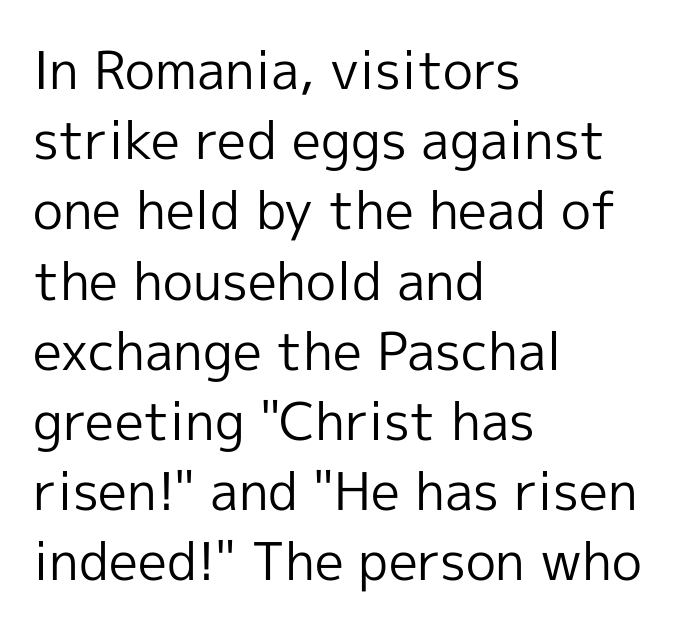
Q: Is the text bold? A: No.
Q: Is the text italic (slanted)? A: No, it is upright.
Q: Is the typeface a serif or a sans-serif typeface? A: Sans-serif.
Q: Is the text underlined? A: No.
Q: How is the paragraph aligned? A: Left-aligned.
Q: Is the spacing between letters normal or unusually wide? A: Normal.
Q: Is the spacing between lines tight, normal or loose? A: Normal.
Q: Width (condensed, normal, or wide)? A: Normal.
Q: x-height? A: Medium.
Q: Monospaced? A: No.
